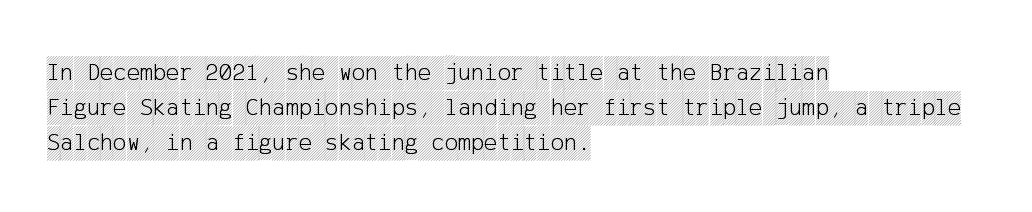
The rendering uses a moderate line-height, typical for paragraphs. A typesetter would call this zero additional tracking. Teacher's note: observe the even left margin — that is flush-left alignment. The string is rendered with underlining switched off. Posture: straight, roman, zero tilt.
